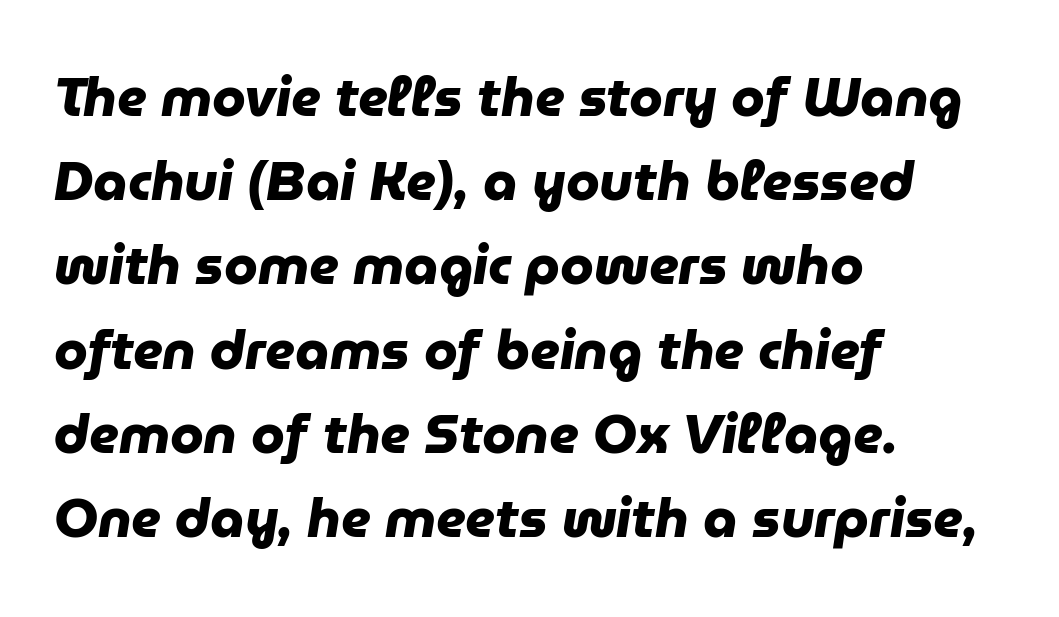
Honestly, there is no underline to notice here at all. The typesetter chose a ragged-right arrangement here. Proportional: the letters do not fall into vertical columns. Observe the absence of serifs on each vertical stroke in this sample. What's the leading like? Ordinary, nothing unusual.
